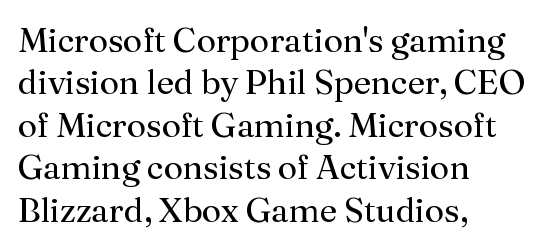
The leading is moderate, giving the passage an even texture. Looks like regular typesetting: each glyph gets only the width it needs. The strokes are not fattened; the text isn't bold. Caption: multi-line text, flush left, ragged right.
